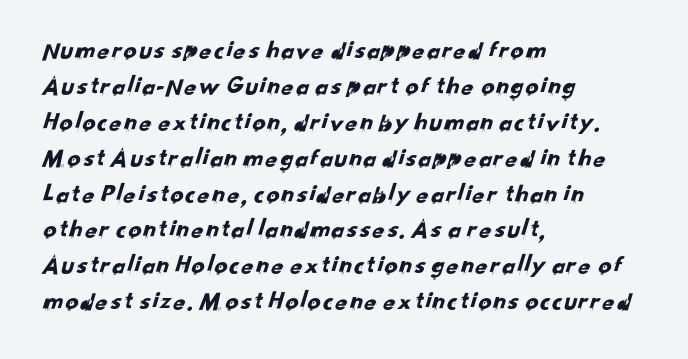
{"underline": "no", "align": "left", "line_spacing": "normal", "line_spacing_ratio": 1.38, "letter_spacing": "normal", "letter_spacing_em": 0.0, "glyph_px": 26}
